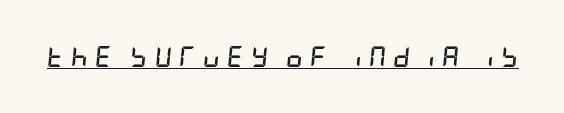
Somebody hit Ctrl+U on this one — the words are underlined. Here the glyphs are tracked loosely, breaking word shapes into spaced letters. This is heavy type, rendered in bold. Italic? Definitely — the glyphs are oblique.
